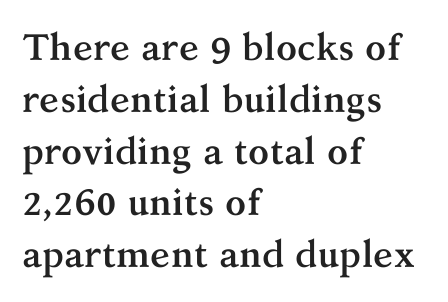
The text block is weighted toward the left margin, trailing off unevenly rightward. Just letters on the line, the space beneath them empty. Notice how the stems are strictly vertical — no italics here. Leading: standard.
